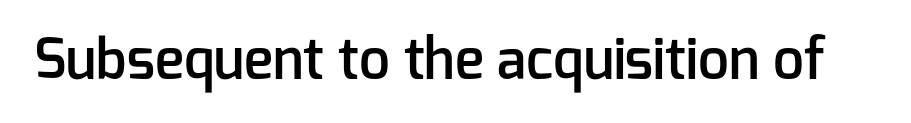
{"serif": "no", "italic": "no", "bold": "semi", "weight": "semibold", "width": "normal", "stroke_contrast": "low", "x_height": "medium", "monospaced": "no", "underline": "no", "letter_spacing": "normal", "letter_spacing_em": 0.0, "glyph_px": 55}
